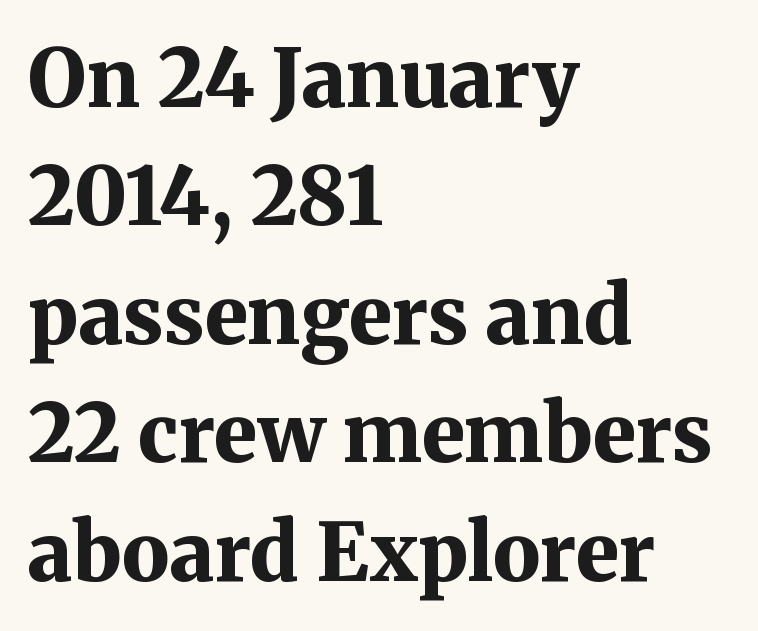
Q: Is the text bold? A: Yes.
Q: Is the text italic (slanted)? A: No, it is upright.
Q: Is the typeface a serif or a sans-serif typeface? A: Serif.
Q: Is the text underlined? A: No.
Q: How is the paragraph aligned? A: Left-aligned.
Q: Is the spacing between letters normal or unusually wide? A: Normal.
Q: Is the spacing between lines tight, normal or loose? A: Normal.
Q: Width (condensed, normal, or wide)? A: Normal.
Q: Stroke contrast? A: Medium.
Q: x-height? A: Medium.
Q: Monospaced? A: No.
